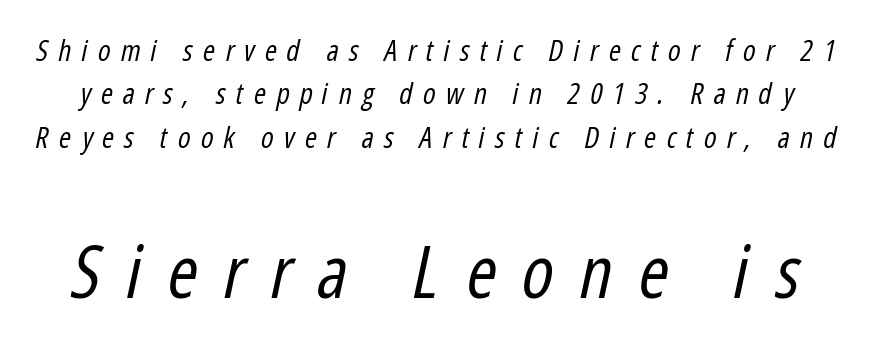
Each letter keeps its own natural width here, so spacing adapts to shape. Vertically, the passage feels balanced, rows spaced as you'd expect. The letters are spread apart with noticeably loose tracking. Decoration check: the copy has no underline.
